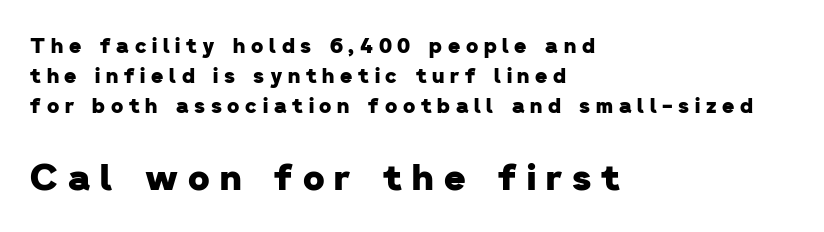
The block sitting lower on the canvas is the one with enlarged characters. Each letter keeps its own natural width here, so spacing adapts to shape. In terms of leading, this rendering sits right in the middle. Font category for this specimen: sans-serif.
